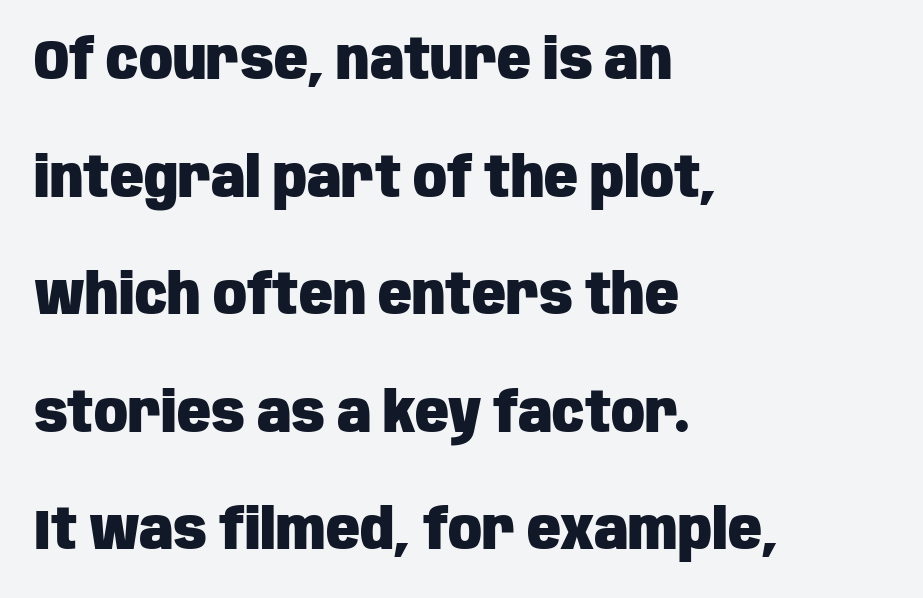
{"serif": "no", "italic": "no", "bold": "yes", "weight": "heavy", "width": "condensed", "stroke_contrast": "low", "x_height": "large", "monospaced": "no", "underline": "no", "align": "left", "line_spacing": "loose", "line_spacing_ratio": 2.1, "letter_spacing": "normal", "letter_spacing_em": 0.0, "glyph_px": 56}
